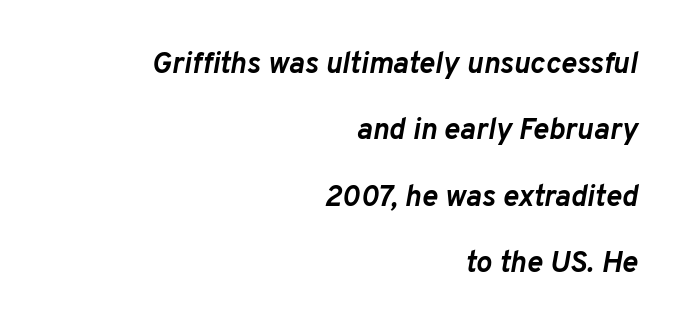
Q: Is the text bold? A: Yes.
Q: Is the text italic (slanted)? A: Yes, it leans right by about 10 degrees.
Q: Is the text underlined? A: No.
Q: How is the paragraph aligned? A: Right-aligned.
Q: Is the spacing between letters normal or unusually wide? A: Normal.
Q: Is the spacing between lines tight, normal or loose? A: Loose.
Q: Width (condensed, normal, or wide)? A: Normal.
Q: Stroke contrast? A: Low.
Q: x-height? A: Medium.
Q: Monospaced? A: No.
